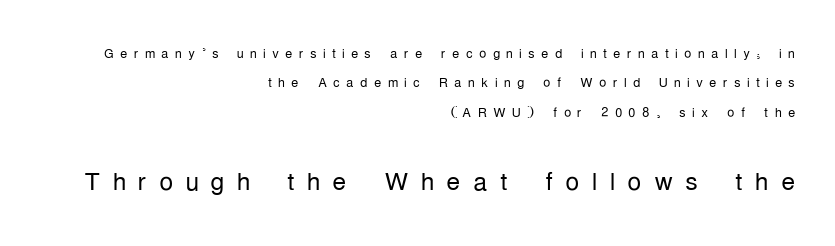
Q: Is the text bold? A: No.
Q: Is the text italic (slanted)? A: No, it is upright.
Q: Is the typeface a serif or a sans-serif typeface? A: Sans-serif.
Q: Is the text underlined? A: No.
Q: How is the paragraph aligned? A: Right-aligned.
Q: Is the spacing between letters normal or unusually wide? A: Unusually wide.
Q: Is the spacing between lines tight, normal or loose? A: Normal.
Q: Which block of text is set in a larger size, the first (top) or the second (bottom)? A: The second (bottom) one.
Q: Width (condensed, normal, or wide)? A: Condensed.
Q: Stroke contrast? A: Low.
Q: x-height? A: Medium.
Q: Monospaced? A: No.
